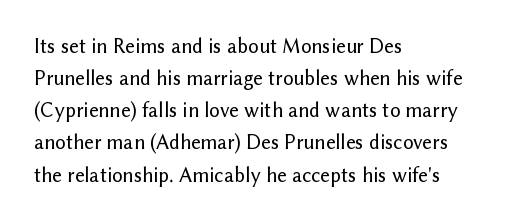
Q: Is the text italic (slanted)? A: No, it is upright.
Q: Is the text underlined? A: No.
Q: How is the paragraph aligned? A: Left-aligned.
Q: Is the spacing between letters normal or unusually wide? A: Normal.
Q: Is the spacing between lines tight, normal or loose? A: Normal.
